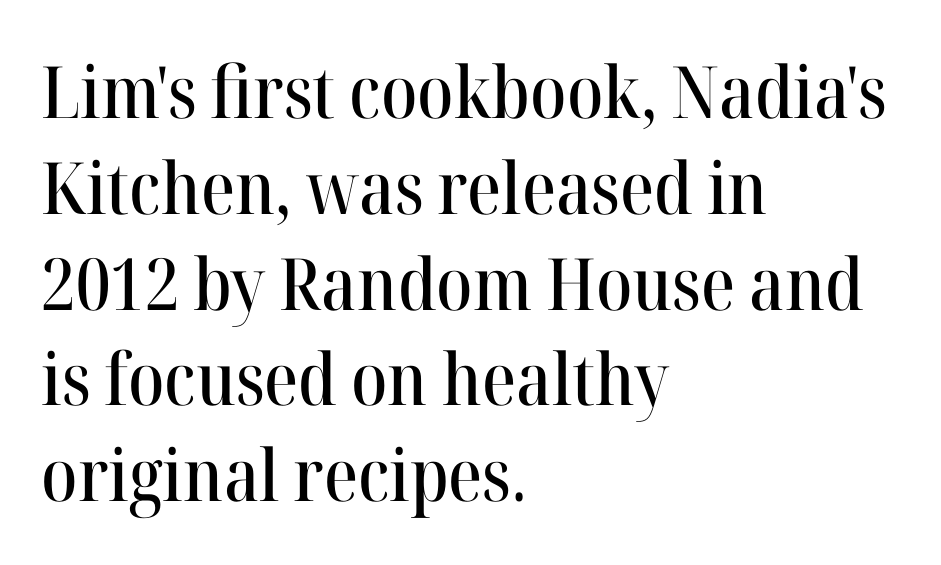
The image shows 72 px serif type, upright; set left-aligned, normal line spacing (1.33x), normal letter spacing, not underlined; high stroke contrast and a medium x-height.
